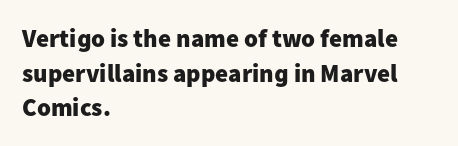
The type sits square on the baseline with zero lean. Summary of weight: heavy, a full bold. Rule under the text: the space is simply empty. Is the letter spacing exaggerated? No — it looks like the ordinary default.
